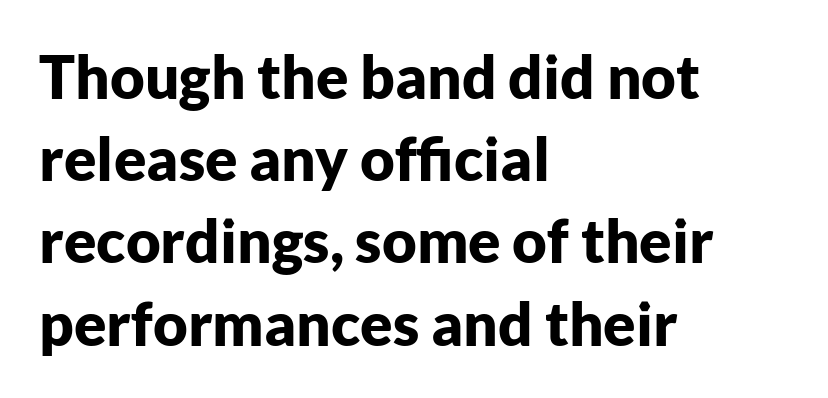
Quick note: not italic, upright. The passage shown is not underscored anywhere. Evenly set lines give the paragraph a standard silhouette. The face used here has the dense, thick strokes of a bold. Where is the straight margin? On the left.
